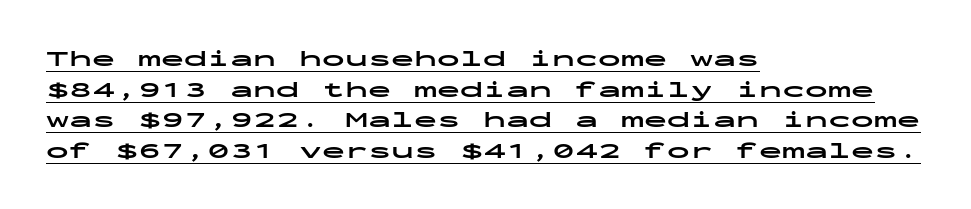
Q: Is the text bold? A: Yes.
Q: Is the text italic (slanted)? A: No, it is upright.
Q: Is the text underlined? A: Yes.
Q: How is the paragraph aligned? A: Left-aligned.
Q: Is the spacing between letters normal or unusually wide? A: Normal.
Q: Is the spacing between lines tight, normal or loose? A: Normal.
